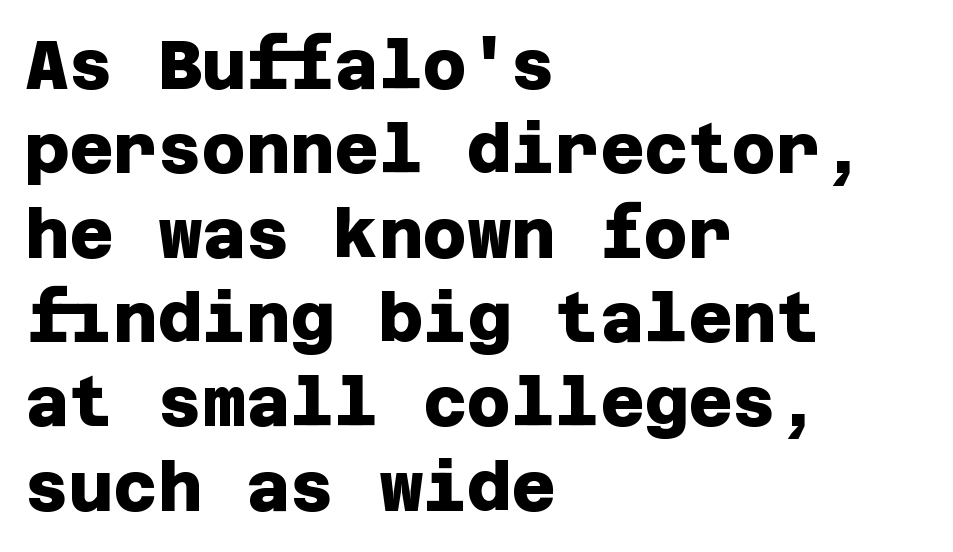
{"serif": "no", "bold": "yes", "weight": "heavy", "width": "normal", "stroke_contrast": "low", "x_height": "large", "underline": "no", "align": "left", "line_spacing_ratio": 1.24, "letter_spacing": "normal", "letter_spacing_em": 0.0, "glyph_px": 68}
